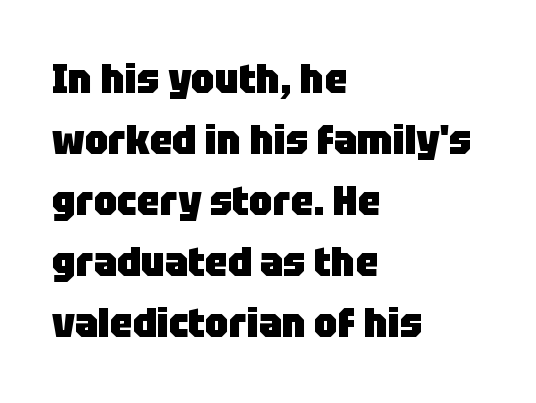
The image shows 41 px heavy sans-serif type, upright; set left-aligned, normal line spacing (1.49x), normal letter spacing, not underlined; low stroke contrast and a large x-height.
